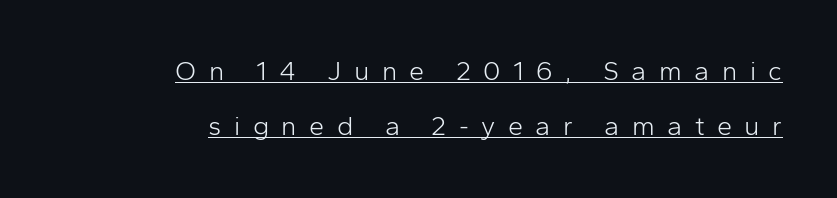
{"italic": "no", "bold": "no", "underline": "yes", "align": "right", "line_spacing": "loose", "line_spacing_ratio": 2.04, "letter_spacing": "wide", "letter_spacing_em": 0.46, "glyph_px": 27}
